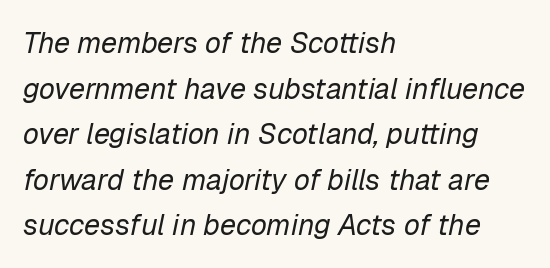
Q: Is the text bold? A: No.
Q: Is the text italic (slanted)? A: Yes, it leans right by about 12 degrees.
Q: Is the text underlined? A: No.
Q: How is the paragraph aligned? A: Left-aligned.
Q: Is the spacing between letters normal or unusually wide? A: Normal.
Q: Is the spacing between lines tight, normal or loose? A: Normal.
Q: Width (condensed, normal, or wide)? A: Normal.
Q: Stroke contrast? A: Low.
Q: x-height? A: Medium.
Q: Monospaced? A: No.
